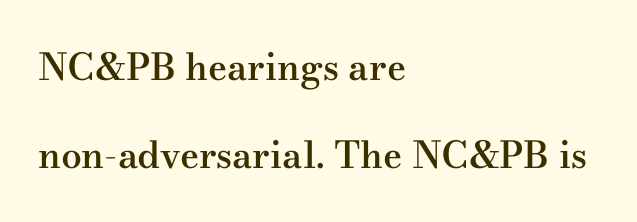
Q: Is the text bold? A: Semi-bold.
Q: Is the text italic (slanted)? A: No, it is upright.
Q: Is the typeface a serif or a sans-serif typeface? A: Serif.
Q: Is the text underlined? A: No.
Q: How is the paragraph aligned? A: Left-aligned.
Q: Is the spacing between letters normal or unusually wide? A: Normal.
Q: Is the spacing between lines tight, normal or loose? A: Loose.
Q: Width (condensed, normal, or wide)? A: Wide.
Q: Stroke contrast? A: Medium.
Q: x-height? A: Small.
Q: Monospaced? A: No.
